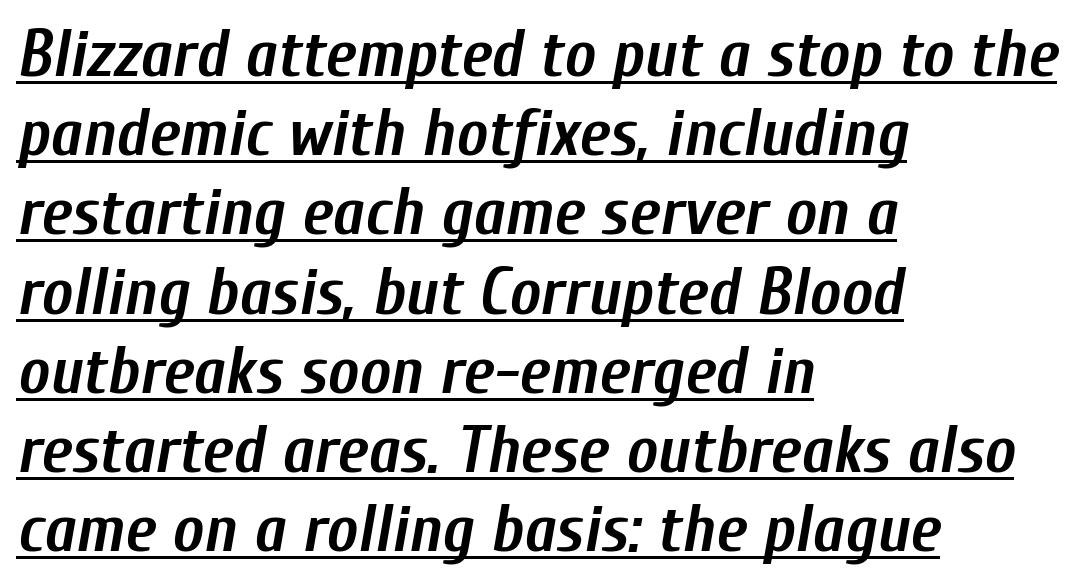
Q: Is the text bold? A: Yes.
Q: Is the text italic (slanted)? A: Yes, it leans right by about 10 degrees.
Q: Is the text underlined? A: Yes.
Q: How is the paragraph aligned? A: Left-aligned.
Q: Is the spacing between letters normal or unusually wide? A: Normal.
Q: Width (condensed, normal, or wide)? A: Condensed.
Q: Stroke contrast? A: Low.
Q: x-height? A: Medium.
Q: Monospaced? A: No.
